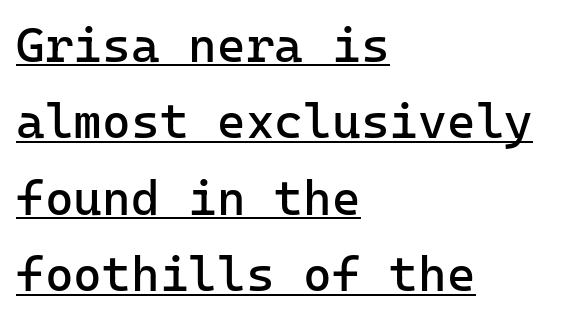
{"serif": "no", "italic": "no", "bold": "no", "weight": "regular", "width": "normal", "stroke_contrast": "low", "x_height": "medium", "monospaced": "yes", "underline": "yes", "align": "left", "line_spacing": "normal", "line_spacing_ratio": 1.56, "letter_spacing": "normal", "letter_spacing_em": 0.0, "glyph_px": 49}
